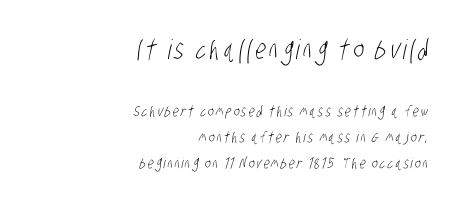
Weight class: somewhere from thin through regular. Leftover space on each line is placed entirely before the opening word. Honestly, there is no underline to notice here at all. The initial chunk of copy outweighs the following chunk in type size.
